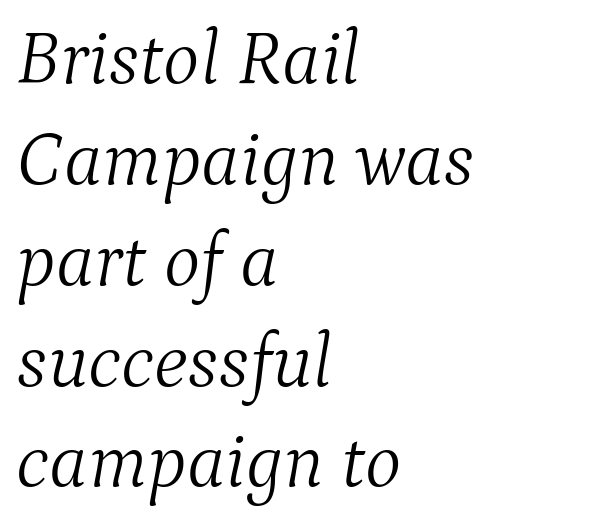
{"serif": "yes", "italic": "yes", "lean": "right", "slant_degrees": 9, "bold": "no", "weight": "light", "width": "normal", "stroke_contrast": "medium", "x_height": "medium", "monospaced": "no", "underline": "no", "align": "left", "line_spacing": "normal", "line_spacing_ratio": 1.31, "letter_spacing": "normal", "letter_spacing_em": 0.0, "glyph_px": 77}
